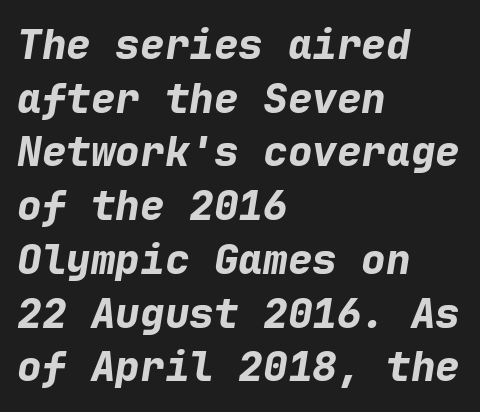
{"italic": "yes", "lean": "right", "slant_degrees": 9, "bold": "yes", "weight": "bold", "width": "normal", "stroke_contrast": "low", "x_height": "medium", "monospaced": "yes", "underline": "no", "align": "left", "line_spacing": "normal", "line_spacing_ratio": 1.31, "letter_spacing": "normal", "letter_spacing_em": 0.0, "glyph_px": 41}
